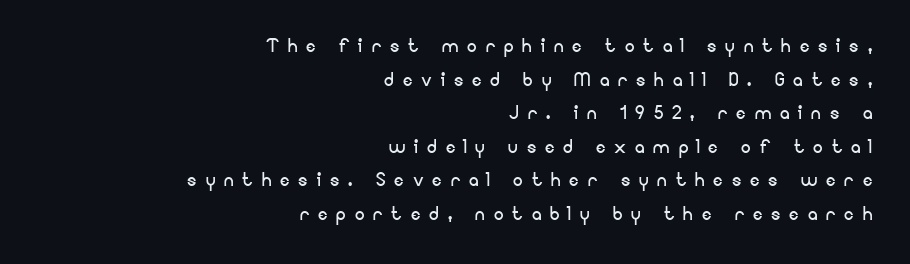
The image shows 24 px text type, upright; set right-aligned, normal line spacing (1.4x), unusually wide letter spacing (+0.37 em), not underlined.
